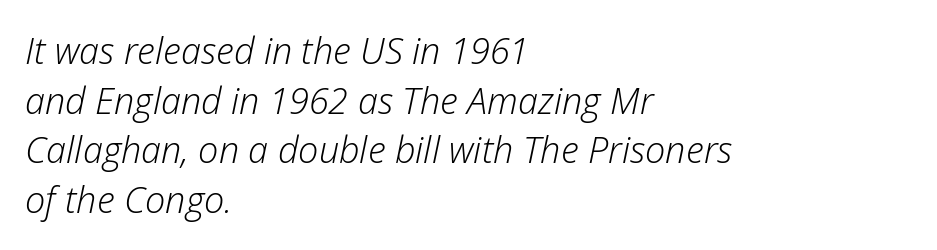
The image shows 36 px light type, italic (leaning right); set left-aligned, normal line spacing (1.38x), normal letter spacing, not underlined; low stroke contrast and a medium x-height.
